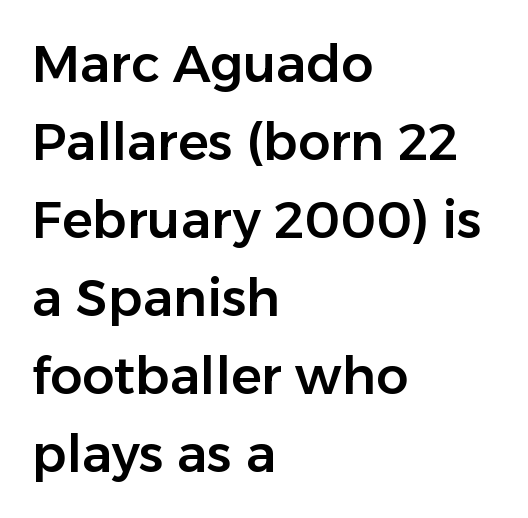
Q: Is the text italic (slanted)? A: No, it is upright.
Q: Is the typeface a serif or a sans-serif typeface? A: Sans-serif.
Q: Is the text underlined? A: No.
Q: How is the paragraph aligned? A: Left-aligned.
Q: Is the spacing between letters normal or unusually wide? A: Normal.
Q: Is the spacing between lines tight, normal or loose? A: Normal.
Q: Width (condensed, normal, or wide)? A: Normal.
Q: Stroke contrast? A: Low.
Q: x-height? A: Medium.
Q: Monospaced? A: No.
